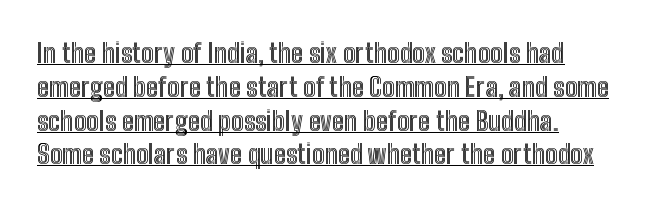
{"italic": "no", "underline": "yes", "line_spacing": "normal", "line_spacing_ratio": 1.3, "letter_spacing": "normal", "letter_spacing_em": 0.0, "glyph_px": 26}
